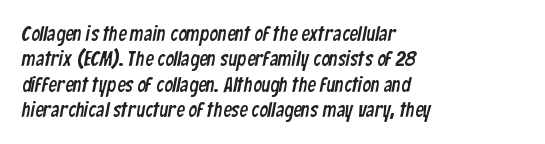
Q: Is the text underlined? A: No.
Q: How is the paragraph aligned? A: Left-aligned.
Q: Is the spacing between letters normal or unusually wide? A: Normal.
